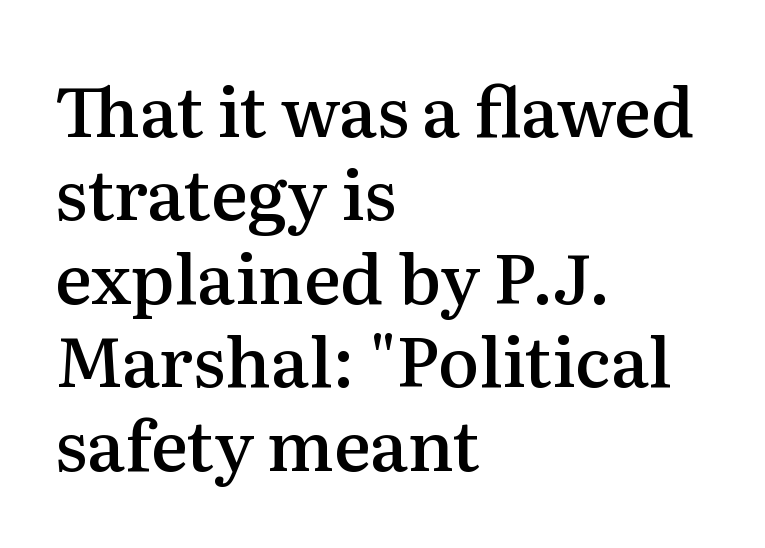
The image shows 69 px semibold serif type, upright; set left-aligned, line spacing 1.21x, normal letter spacing, not underlined; medium stroke contrast and a medium x-height.
